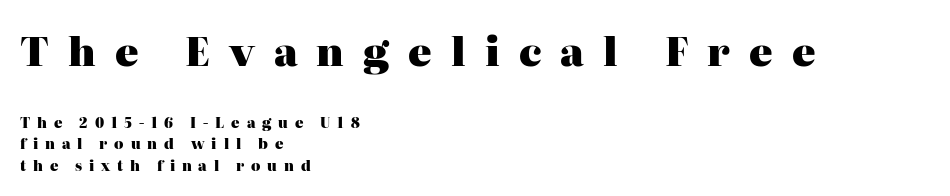
The image shows 39 px heavy serif type, upright; set left-aligned, normal line spacing (1.53x), unusually wide letter spacing (+0.49 em), not underlined; the first (top) block is 2.79x larger; high stroke contrast and a medium x-height.
